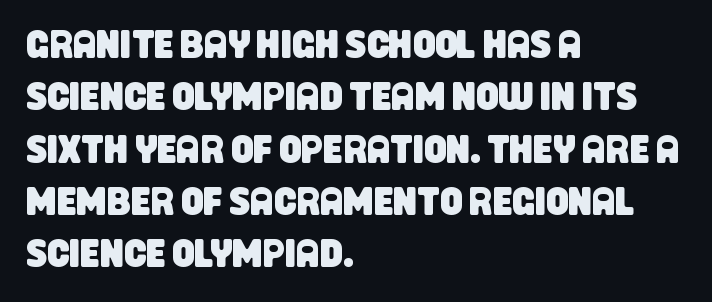
{"serif": "no", "width": "condensed", "stroke_contrast": "low", "x_height": "large", "monospaced": "no", "underline": "no", "align": "left", "line_spacing": "normal", "line_spacing_ratio": 1.34, "letter_spacing": "normal", "letter_spacing_em": 0.0, "glyph_px": 39}
